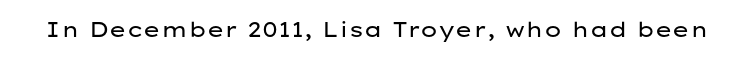
The image shows 21 px text type, upright; set normal letter spacing, not underlined.
